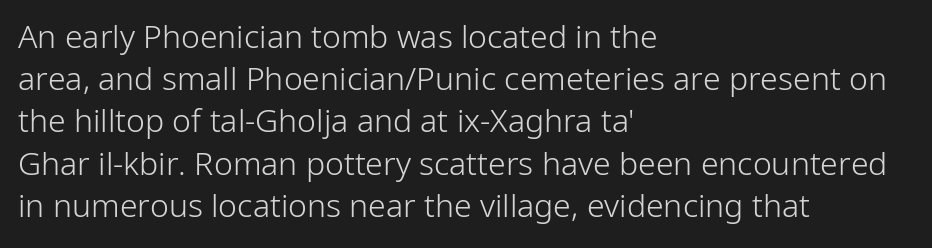
The paragraph shown leans on its left margin. Characters remain perfectly vertical along every line. The passage shown has conventional tracking throughout. Nothing heavy about these letters — not bold at all. These lines are composed in type without serifs. Only glyphs here, with clear space below each row.
